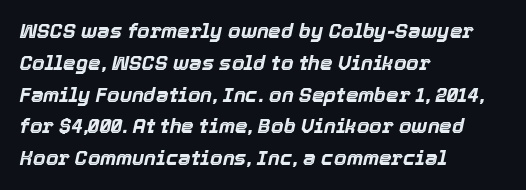
{"italic": "yes", "lean": "right", "slant_degrees": 12, "bold": "yes", "underline": "no", "align": "left", "line_spacing": "normal", "line_spacing_ratio": 1.59, "letter_spacing": "normal", "letter_spacing_em": 0.0, "glyph_px": 20}
